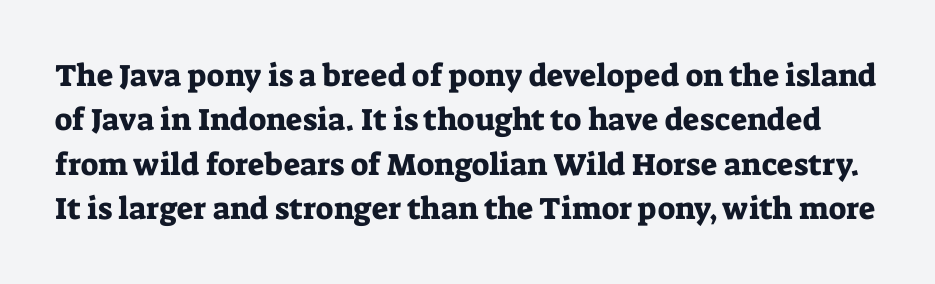
Underlining? Definitely not there. Notice how the stems are strictly vertical — no italics here. Observe the serifs anchoring each vertical stroke in this sample. The type is set solid horizontally, with unmodified tracking. The face used here is proportionally spaced, like ordinary book or web type.
